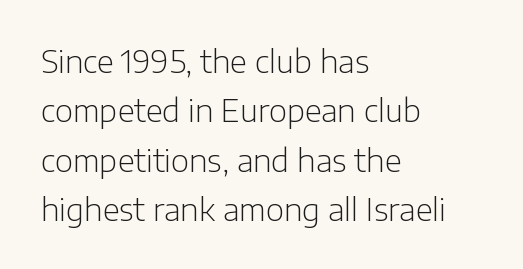
The image shows 31 px light sans-serif type, upright; set left-aligned, normal line spacing (1.59x), normal letter spacing, not underlined; low stroke contrast and a medium x-height.
